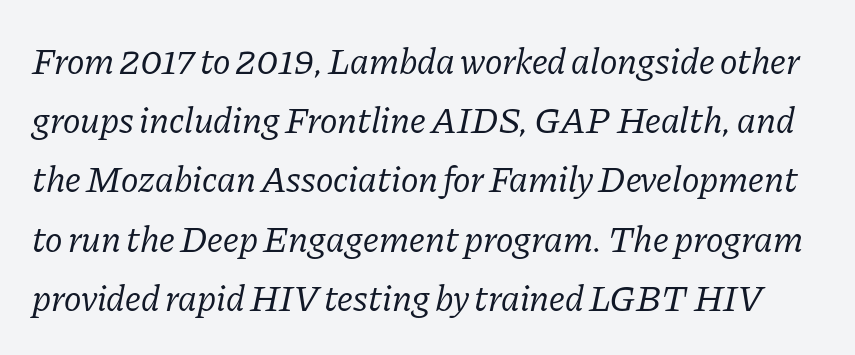
Q: Is the text bold? A: No.
Q: Is the text italic (slanted)? A: Yes, it leans right by about 11 degrees.
Q: Is the typeface a serif or a sans-serif typeface? A: Serif.
Q: Is the text underlined? A: No.
Q: Is the spacing between letters normal or unusually wide? A: Normal.
Q: Is the spacing between lines tight, normal or loose? A: Normal.
Q: Width (condensed, normal, or wide)? A: Normal.
Q: Stroke contrast? A: Low.
Q: x-height? A: Medium.
Q: Monospaced? A: No.
